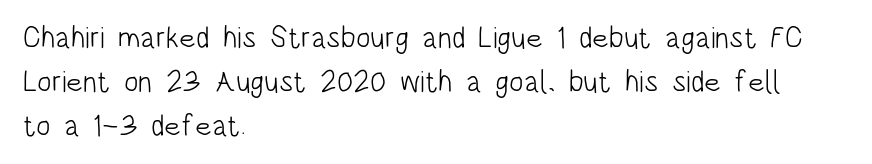
Q: Is the text bold? A: No.
Q: Is the text italic (slanted)? A: No, it is upright.
Q: Is the typeface a serif or a sans-serif typeface? A: Sans-serif.
Q: Is the text underlined? A: No.
Q: How is the paragraph aligned? A: Left-aligned.
Q: Is the spacing between letters normal or unusually wide? A: Normal.
Q: Is the spacing between lines tight, normal or loose? A: Normal.
Q: Width (condensed, normal, or wide)? A: Condensed.
Q: Stroke contrast? A: Low.
Q: x-height? A: Large.
Q: Monospaced? A: No.
